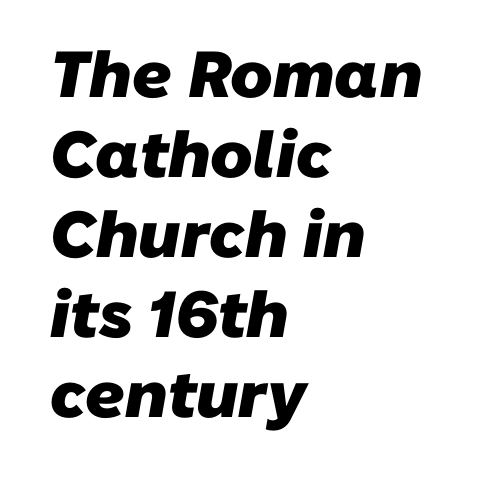
Q: Is the text bold? A: Yes.
Q: Is the typeface a serif or a sans-serif typeface? A: Sans-serif.
Q: Is the text underlined? A: No.
Q: How is the paragraph aligned? A: Left-aligned.
Q: Is the spacing between letters normal or unusually wide? A: Normal.
Q: Width (condensed, normal, or wide)? A: Normal.
Q: Stroke contrast? A: Low.
Q: x-height? A: Medium.
Q: Monospaced? A: No.
